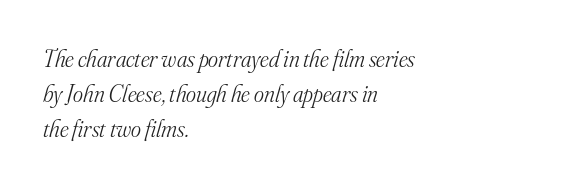
The paragraph shown leans on its left margin. The specimen omits any rule beneath the text block's lines. Style check: oblique. Does the leading feel generous? No, just average. The cut favours lightness, reaching ordinary text weight at its darkest. This sample uses plain, unmodified letter spacing.
